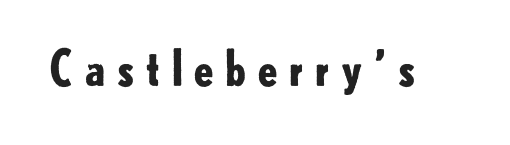
{"serif": "no", "italic": "no", "bold": "yes", "weight": "bold", "width": "normal", "stroke_contrast": "low", "x_height": "small", "monospaced": "no", "underline": "no", "glyph_px": 48}
